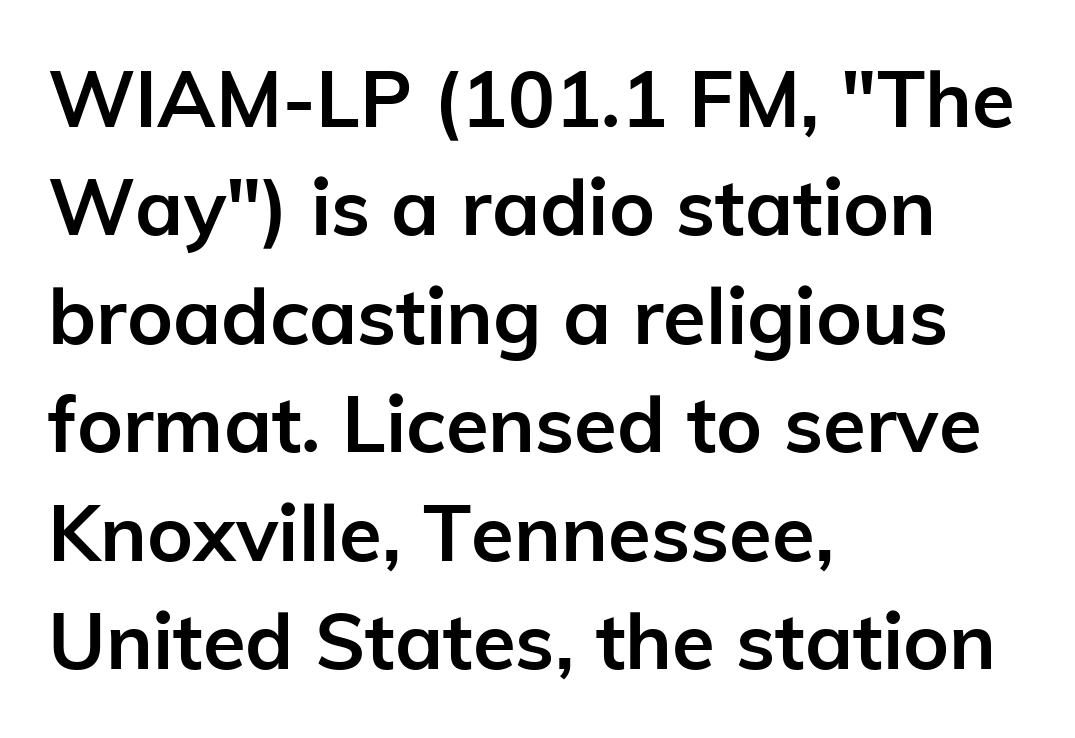
The image shows 78 px semibold sans-serif type, upright; set left-aligned, normal line spacing (1.39x), normal letter spacing, not underlined; low stroke contrast and a medium x-height.
